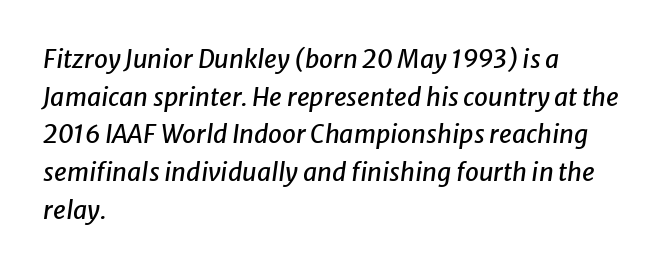
A clean baseline with only descenders dipping below it. Looking at the ascenders, they clearly lean. Teacher's note: observe the even left margin — that is flush-left alignment. A typesetter would call this zero additional tracking.
